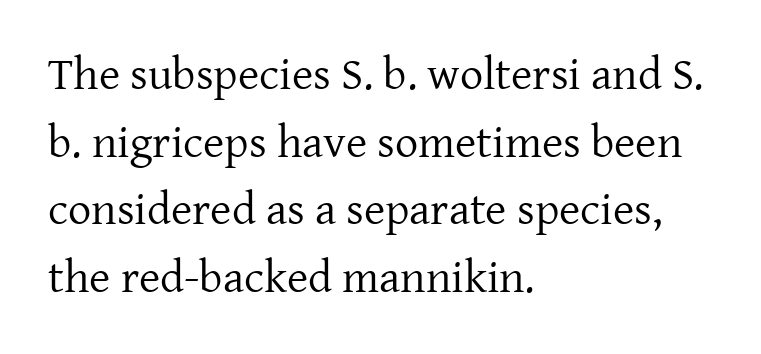
One glance says typical: line gaps are just what's usual. Each stroke keeps to a modest, everyday thickness or less. Tracking here is standard; glyphs follow each other at the usual distance. Character widths vary here, with narrow letters taking less room than wide ones.
